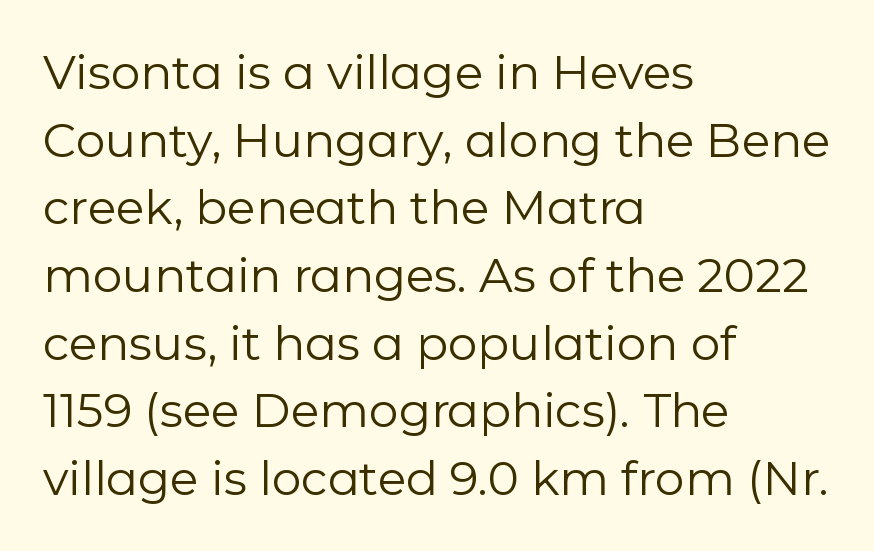
{"serif": "no", "italic": "no", "bold": "no", "weight": "regular", "width": "normal", "stroke_contrast": "low", "x_height": "medium", "monospaced": "no", "underline": "no", "align": "left", "line_spacing": "normal", "line_spacing_ratio": 1.44, "letter_spacing": "normal", "letter_spacing_em": 0.0, "glyph_px": 47}
